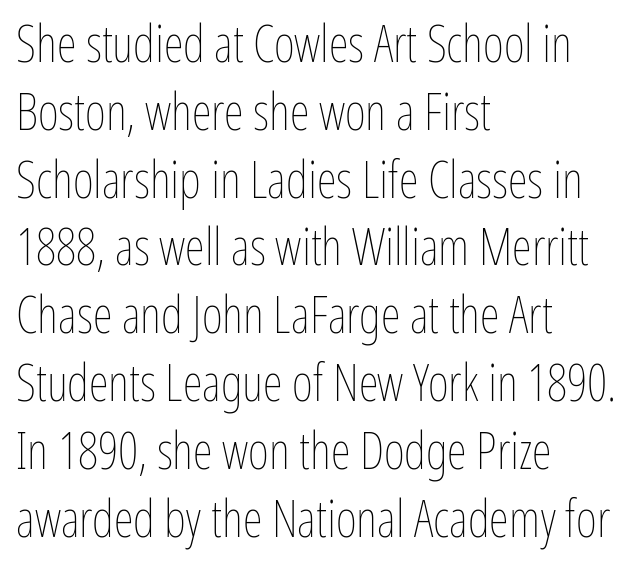
Q: Is the text bold? A: No.
Q: Is the text italic (slanted)? A: No, it is upright.
Q: Is the text underlined? A: No.
Q: How is the paragraph aligned? A: Left-aligned.
Q: Is the spacing between letters normal or unusually wide? A: Normal.
Q: Is the spacing between lines tight, normal or loose? A: Normal.
Q: Width (condensed, normal, or wide)? A: Condensed.
Q: Stroke contrast? A: Low.
Q: x-height? A: Medium.
Q: Monospaced? A: No.
